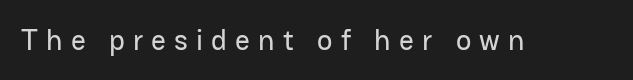
The glyphs are unaccompanied by any horizontal stroke below them. A typesetter would label this face a sans. The face used here is rendered with a markedly widened letterfit. Character widths vary here, with narrow letters taking less room than wide ones. It's the straight-up-and-down kind of type.
